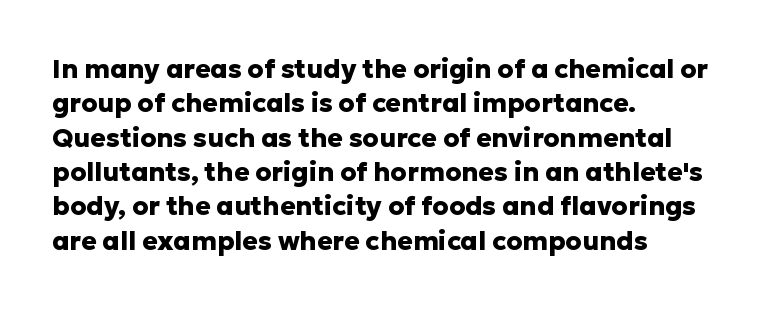
The image shows 26 px bold type, upright; set left-aligned, normal line spacing (1.32x), normal letter spacing, not underlined.
